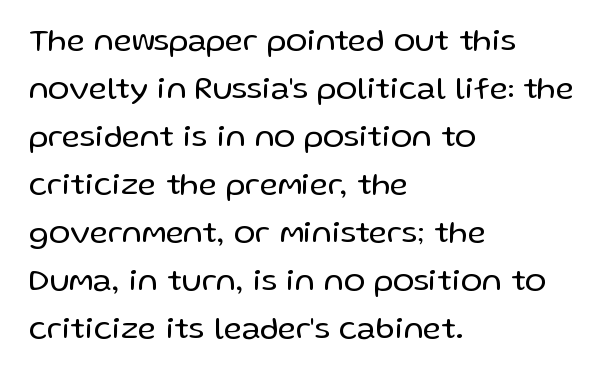
Each letter keeps its own natural width here, so spacing adapts to shape. Italic? Not at all — the glyphs are vertical. Regular leading. No extra ink here — the face is not bold. The compositor pushed each line to the left boundary.
